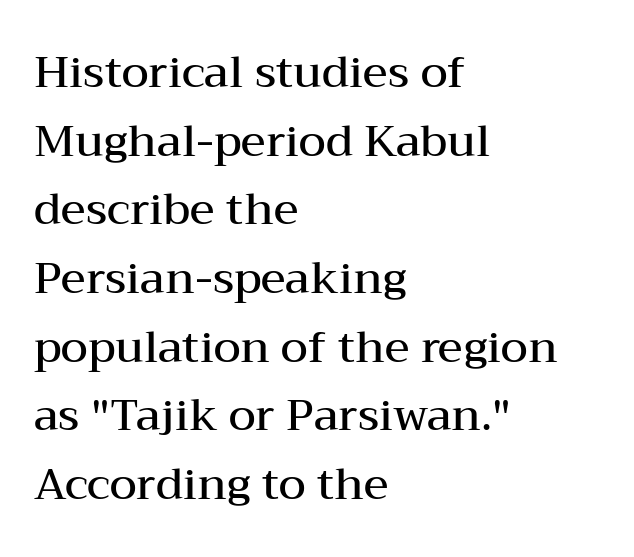
Nothing unusual about the tracking: characters are spaced as the font intends. Reading down the column, the eye jumps a familiar distance to each next line. The face used here is proportionally spaced, like ordinary book or web type. What kind of face is this? One with serifs. Unlike italic type, these characters show no tilt at all. Caption: multi-line text, flush left, ragged right.
